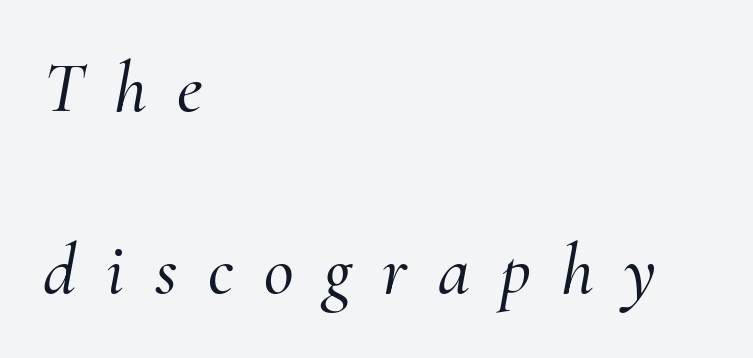
The image shows 73 px serif type, italic (leaning right); set left-aligned, loose line spacing (2.5x), unusually wide letter spacing (+0.42 em), not underlined; medium stroke contrast and a small x-height.
